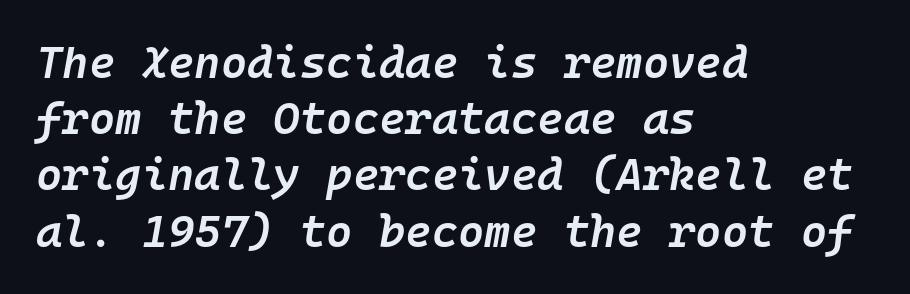
{"italic": "yes", "lean": "right", "slant_degrees": 10, "bold": "semi", "weight": "semibold", "width": "normal", "stroke_contrast": "low", "x_height": "medium", "monospaced": "yes", "underline": "no", "align": "left", "line_spacing": "normal", "line_spacing_ratio": 1.25, "letter_spacing": "normal", "letter_spacing_em": 0.0, "glyph_px": 45}
